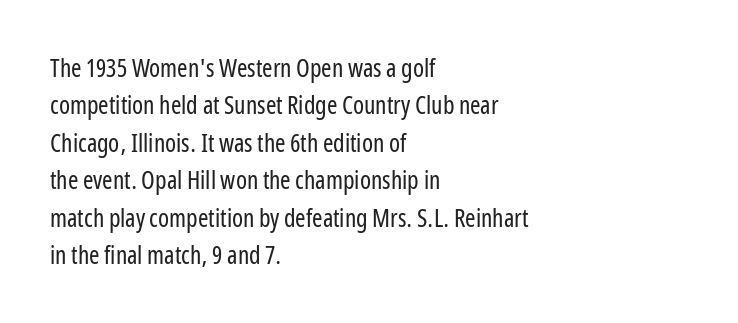
The image shows 25 px text type, upright; set left-aligned, normal line spacing (1.5x), normal letter spacing, not underlined.
